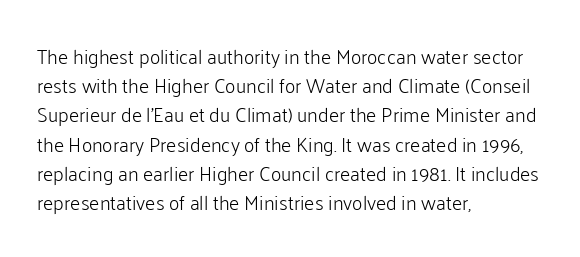
{"italic": "no", "bold": "no", "underline": "no", "align": "left", "line_spacing": "normal", "line_spacing_ratio": 1.46, "letter_spacing": "normal", "letter_spacing_em": 0.0, "glyph_px": 20}
